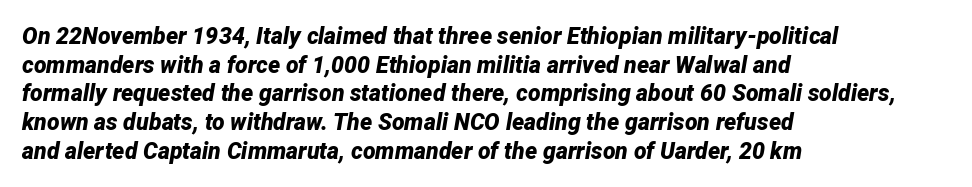
Q: Is the text bold? A: Yes.
Q: Is the text italic (slanted)? A: Yes, it leans right by about 12 degrees.
Q: Is the text underlined? A: No.
Q: How is the paragraph aligned? A: Left-aligned.
Q: Is the spacing between letters normal or unusually wide? A: Normal.
Q: Is the spacing between lines tight, normal or loose? A: Normal.
